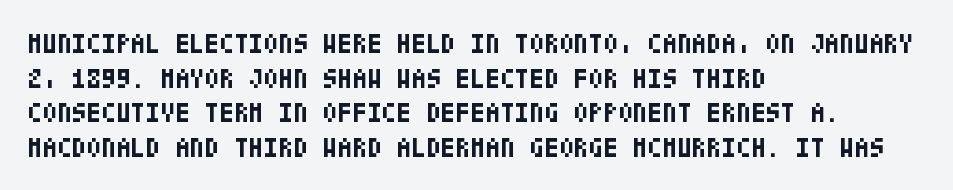
{"italic": "no", "bold": "yes", "underline": "no", "align": "left", "line_spacing": "normal", "line_spacing_ratio": 1.28, "letter_spacing": "normal", "letter_spacing_em": 0.0, "glyph_px": 27}
